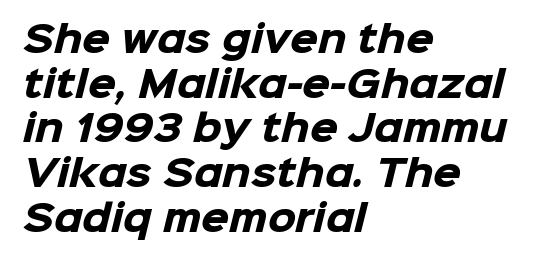
The image shows 36 px heavy sans-serif type; set left-aligned, line spacing 1.24x, normal letter spacing, not underlined; low stroke contrast and a medium x-height.
